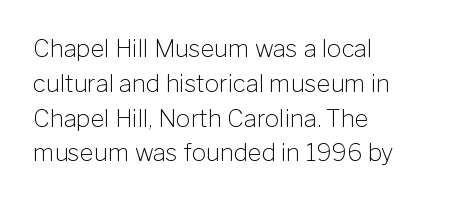
Q: Is the text bold? A: No.
Q: Is the text italic (slanted)? A: No, it is upright.
Q: Is the text underlined? A: No.
Q: How is the paragraph aligned? A: Left-aligned.
Q: Is the spacing between letters normal or unusually wide? A: Normal.
Q: Is the spacing between lines tight, normal or loose? A: Normal.
